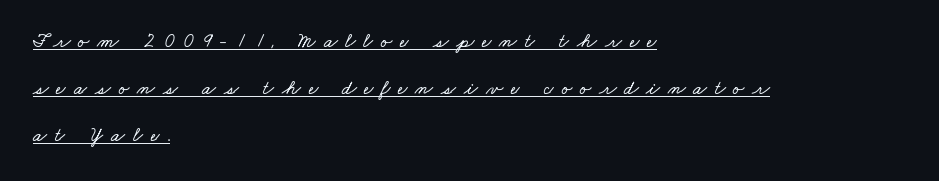
{"underline": "yes", "align": "left", "line_spacing": "loose", "line_spacing_ratio": 2.36, "letter_spacing": "wide", "letter_spacing_em": 0.4, "glyph_px": 20}
